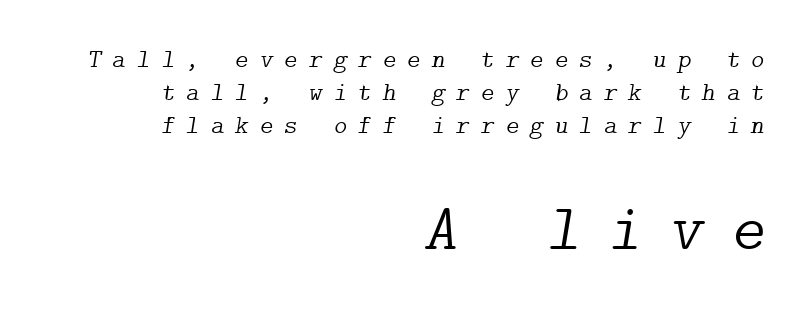
{"serif": "yes", "italic": "yes", "lean": "right", "slant_degrees": 9, "bold": "no", "weight": "light", "width": "normal", "stroke_contrast": "low", "x_height": "medium", "underline": "no", "align": "right", "line_spacing": "normal", "line_spacing_ratio": 1.26, "letter_spacing": "wide", "letter_spacing_em": 0.42, "larger_block": "second", "size_ratio": 2.5, "glyph_px": 65}
